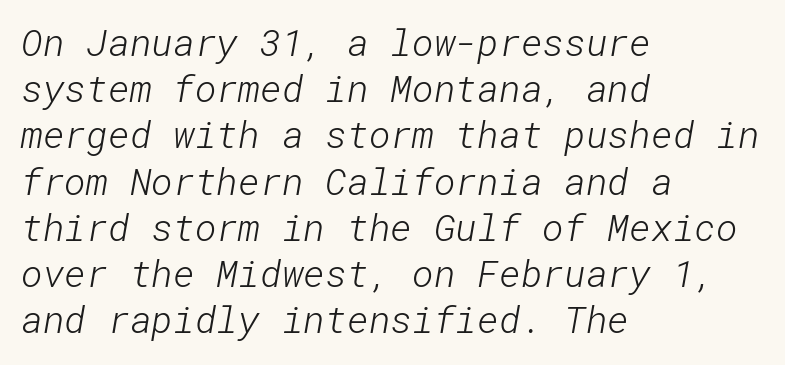
{"serif": "no", "bold": "no", "weight": "light", "width": "normal", "stroke_contrast": "low", "x_height": "medium", "underline": "no", "align": "left", "line_spacing": "normal", "line_spacing_ratio": 1.25, "letter_spacing": "normal", "letter_spacing_em": 0.0, "glyph_px": 37}
